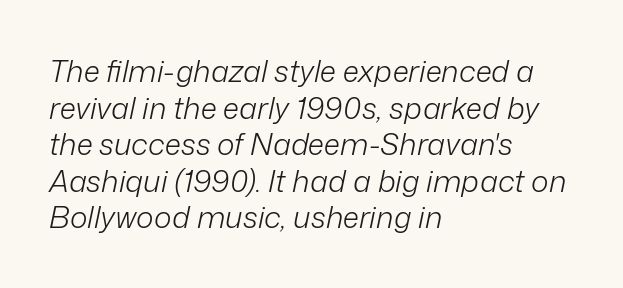
Q: Is the text bold? A: No.
Q: Is the text italic (slanted)? A: Yes, it leans right by about 12 degrees.
Q: Is the text underlined? A: No.
Q: How is the paragraph aligned? A: Left-aligned.
Q: Is the spacing between letters normal or unusually wide? A: Normal.
Q: Width (condensed, normal, or wide)? A: Normal.
Q: Stroke contrast? A: Low.
Q: x-height? A: Medium.
Q: Monospaced? A: No.
